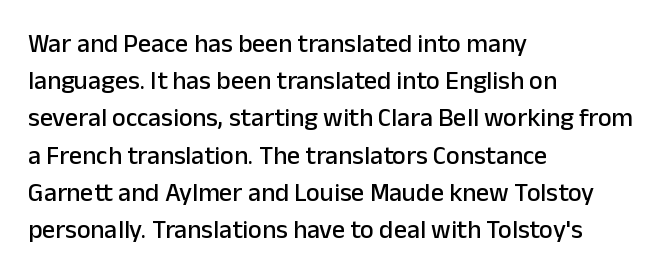
Q: Is the text italic (slanted)? A: No, it is upright.
Q: Is the text underlined? A: No.
Q: How is the paragraph aligned? A: Left-aligned.
Q: Is the spacing between letters normal or unusually wide? A: Normal.
Q: Is the spacing between lines tight, normal or loose? A: Normal.
